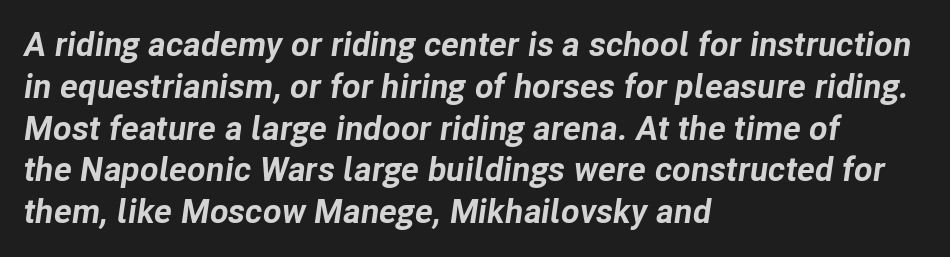
The lines in this sample share a left origin and differ only in where they stop. The rendering uses natural spacing where letterforms have individual widths. Unmarked baselines from the first word to the last. These lines carry a lot of weight — the face is fully bold. An italicized treatment has been applied to the whole sample.
